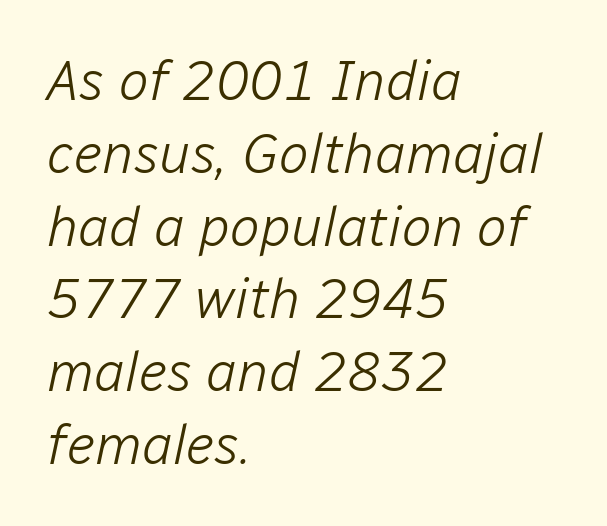
The letterforms sit shoulder to shoulder at normal distance. The space beneath each line is pristine and unruled. Interline gaps are of average width in this sample. Weight: not bold — regular or lighter.
